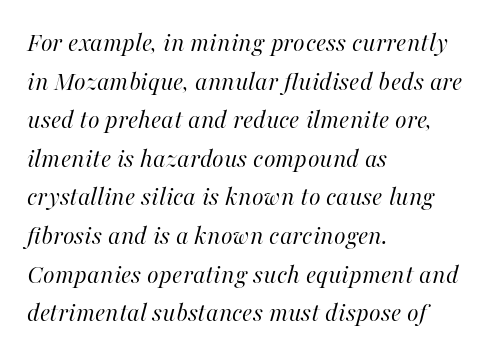
{"italic": "yes", "lean": "right", "slant_degrees": 16, "bold": "no", "underline": "no", "align": "left", "line_spacing": "normal", "line_spacing_ratio": 1.43, "letter_spacing": "normal", "letter_spacing_em": 0.0, "glyph_px": 27}
